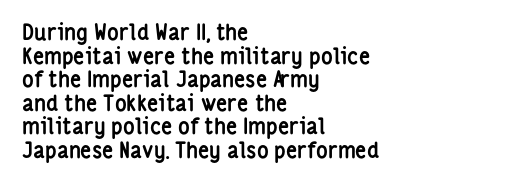
{"italic": "no", "bold": "yes", "underline": "no", "align": "left", "line_spacing": "tight", "line_spacing_ratio": 1.07, "letter_spacing": "normal", "letter_spacing_em": 0.0, "glyph_px": 22}
